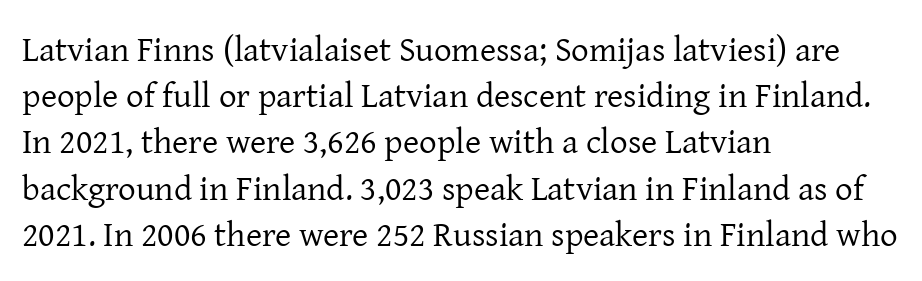
{"serif": "yes", "italic": "no", "bold": "no", "weight": "regular", "width": "normal", "stroke_contrast": "low", "x_height": "medium", "monospaced": "no", "underline": "no", "align": "left", "line_spacing": "normal", "line_spacing_ratio": 1.32, "letter_spacing": "normal", "letter_spacing_em": 0.0, "glyph_px": 35}
